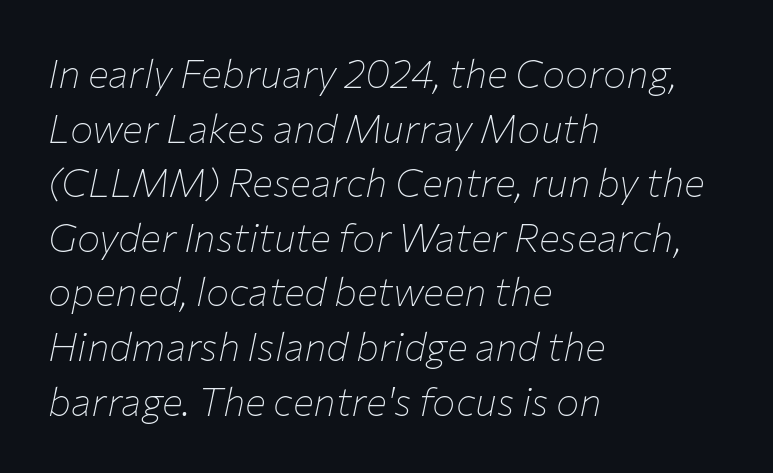
The image shows 39 px thin type, italic (leaning right); set left-aligned, normal line spacing (1.4x), normal letter spacing, not underlined; low stroke contrast and a medium x-height.
